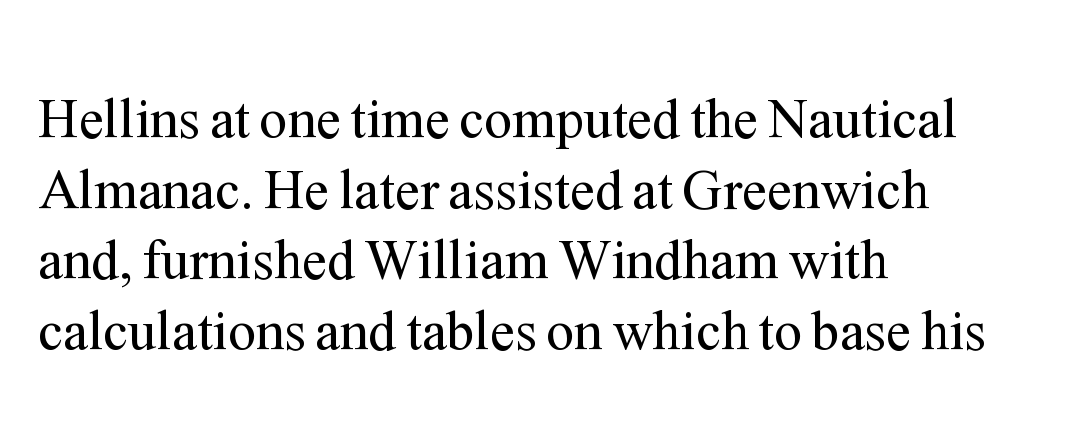
{"serif": "yes", "italic": "no", "bold": "no", "weight": "regular", "width": "normal", "stroke_contrast": "medium", "x_height": "medium", "monospaced": "no", "underline": "no", "align": "left", "line_spacing": "normal", "line_spacing_ratio": 1.26, "letter_spacing": "normal", "letter_spacing_em": 0.0, "glyph_px": 56}
